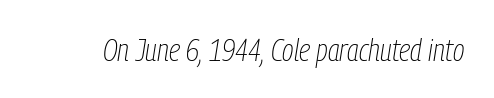
The font is comparable to plain body text, perhaps lighter. Varying glyph widths throughout — classic text-font behaviour. In terms of letterspacing, this is plain default setting. Lines of text with bare space underneath. Observe the lean: these are italic letterforms.
